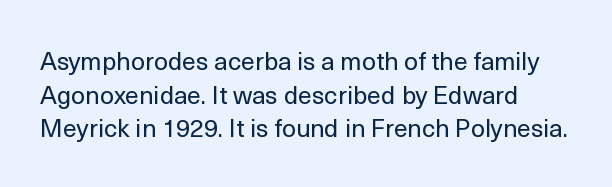
Honestly, there is no underline to notice here at all. When letters stand straight like this, we call the style roman or upright. The passage shown stacks its lines at a standard gap. Horizontal alignment here is leftward, the default for most running prose. Ink coverage per letter is moderate at most.
